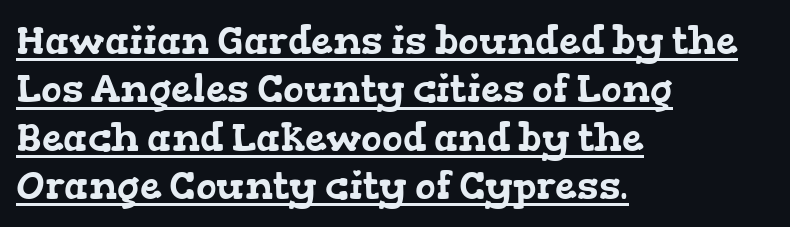
Do the characters align in a grid? No, the font is proportional. The paragraph has a hard left edge and a soft right edge. Somebody hit Ctrl+U on this one — the words are underlined. The typeface chosen for these lines features serifs.
